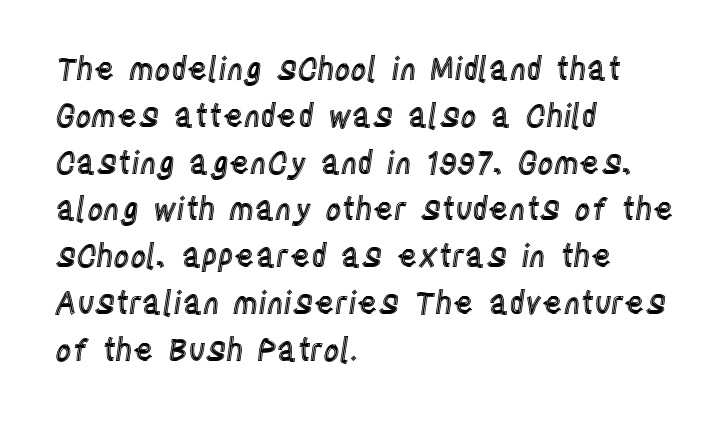
Q: Is the text italic (slanted)? A: Yes.
Q: Is the text underlined? A: No.
Q: How is the paragraph aligned? A: Left-aligned.
Q: Is the spacing between letters normal or unusually wide? A: Normal.
Q: Is the spacing between lines tight, normal or loose? A: Normal.
Q: Width (condensed, normal, or wide)? A: Condensed.
Q: x-height? A: Large.
Q: Monospaced? A: No.
